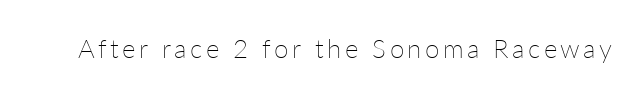
Q: Is the text bold? A: No.
Q: Is the text italic (slanted)? A: No, it is upright.
Q: Is the text underlined? A: No.
